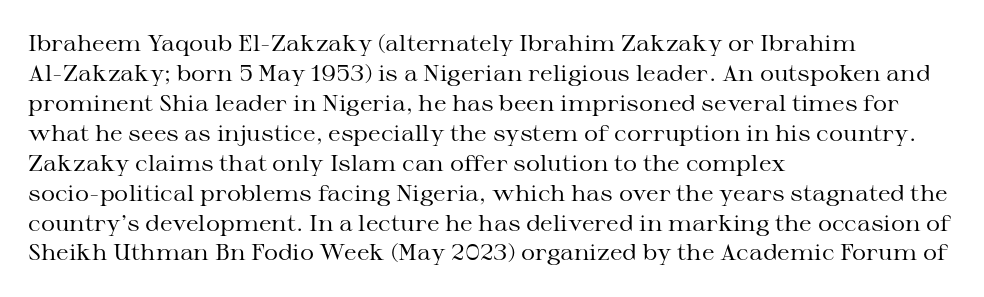
The image shows 22 px text type, upright; set left-aligned, normal line spacing (1.36x), normal letter spacing, not underlined.
